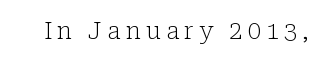
The image shows 24 px text type, upright; set unusually wide letter spacing (+0.2 em), not underlined.
